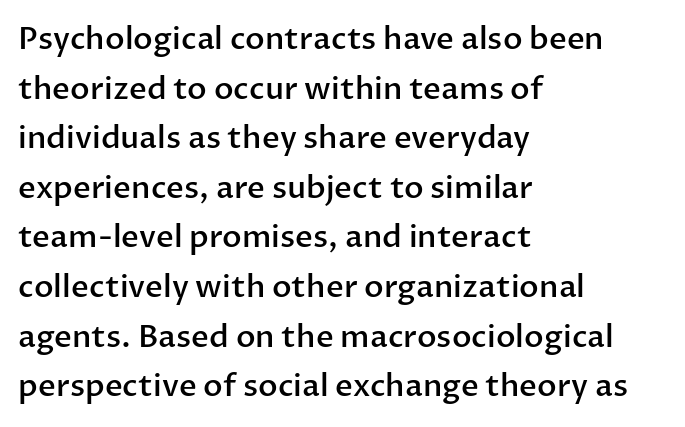
{"serif": "no", "italic": "no", "bold": "semi", "weight": "semibold", "width": "normal", "stroke_contrast": "low", "x_height": "medium", "monospaced": "no", "underline": "no", "align": "left", "line_spacing": "normal", "line_spacing_ratio": 1.6, "letter_spacing": "normal", "letter_spacing_em": 0.0, "glyph_px": 31}
